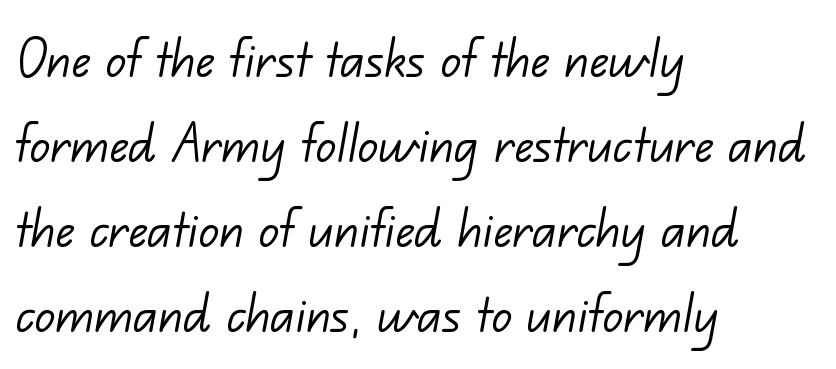
The image shows 63 px light sans-serif type; set left-aligned, normal line spacing (1.35x), normal letter spacing, not underlined; low stroke contrast and a small x-height.
